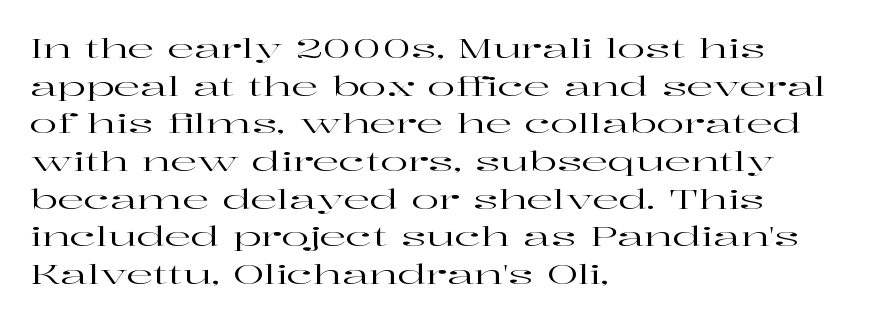
{"italic": "no", "underline": "no", "align": "left", "line_spacing": "normal", "line_spacing_ratio": 1.45, "letter_spacing": "normal", "letter_spacing_em": 0.0, "glyph_px": 26}
